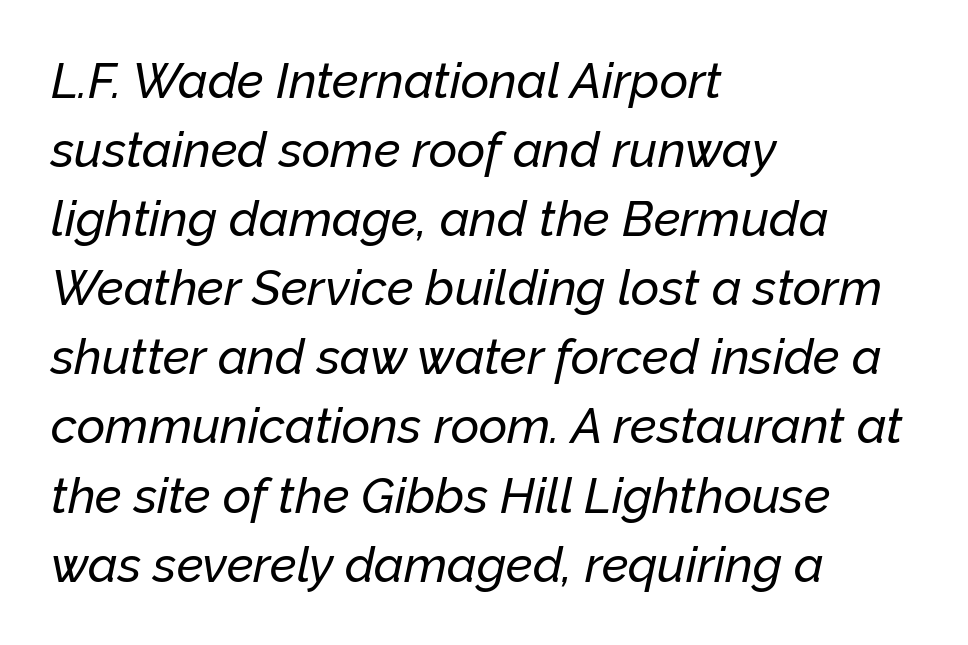
The image shows 49 px text type, italic (leaning right); set left-aligned, normal line spacing (1.41x), normal letter spacing, not underlined; low stroke contrast and a medium x-height.
